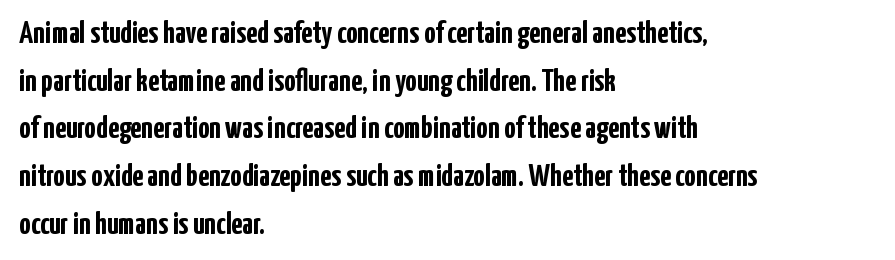
A typesetter would mark this as roman, not italic. Decoration check: the copy has no underline. Each line starts at the same left margin while the right side varies. What stands out about the letter spacing? Nothing — it is the standard amount. Horizontal bands of white between lines are of average thickness.
